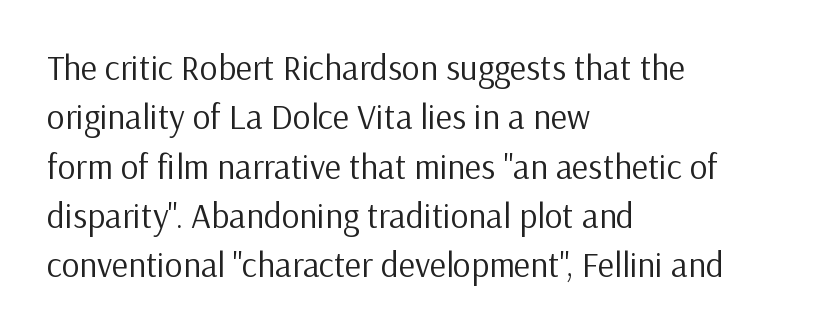
The image shows 35 px regular-weight sans-serif type, upright; set left-aligned, normal line spacing (1.41x), normal letter spacing, not underlined; low stroke contrast and a medium x-height.
